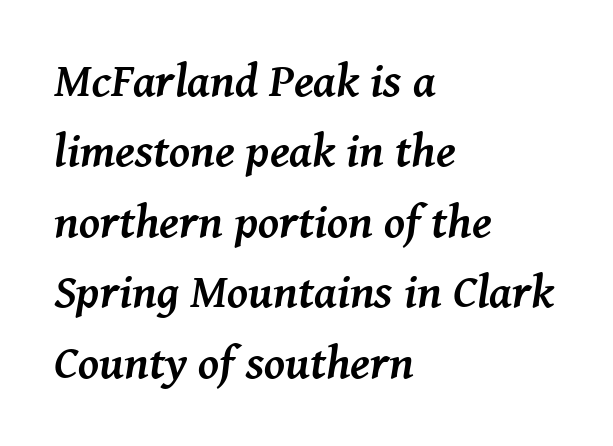
{"serif": "yes", "italic": "yes", "lean": "right", "slant_degrees": 8, "bold": "yes", "weight": "semibold", "width": "normal", "stroke_contrast": "medium", "x_height": "medium", "monospaced": "no", "underline": "no", "align": "left", "line_spacing": "normal", "line_spacing_ratio": 1.5, "letter_spacing": "normal", "letter_spacing_em": 0.0, "glyph_px": 47}
